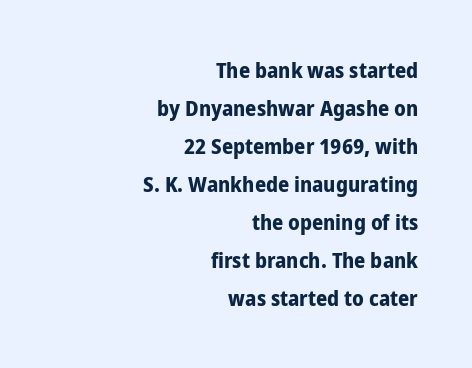
{"italic": "no", "bold": "yes", "underline": "no", "align": "right", "line_spacing_ratio": 1.73, "letter_spacing": "normal", "letter_spacing_em": 0.0, "glyph_px": 22}
